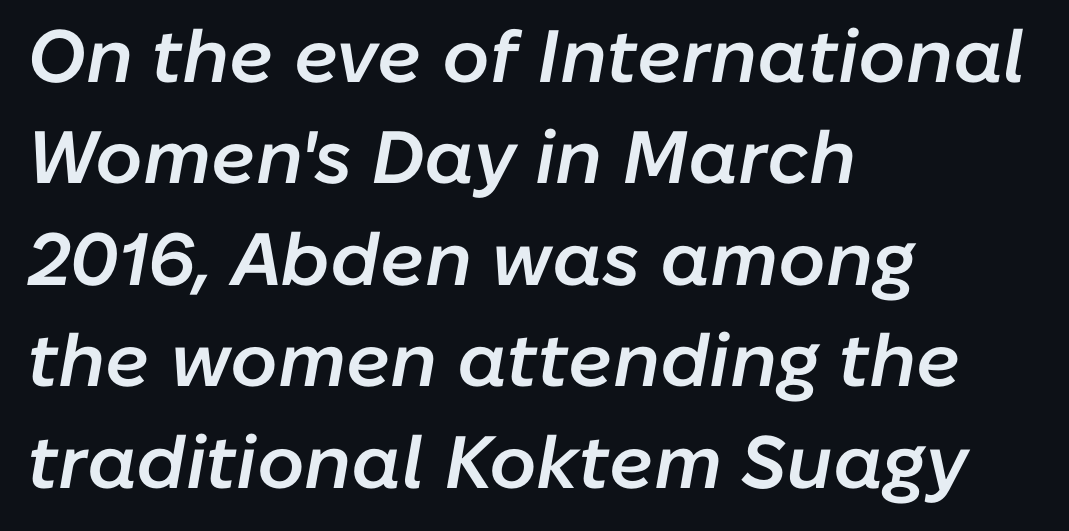
{"italic": "yes", "lean": "right", "slant_degrees": 10, "bold": "semi", "weight": "semibold", "width": "normal", "stroke_contrast": "low", "x_height": "medium", "monospaced": "no", "underline": "no", "align": "left", "line_spacing": "normal", "line_spacing_ratio": 1.37, "letter_spacing": "normal", "letter_spacing_em": 0.0, "glyph_px": 74}
